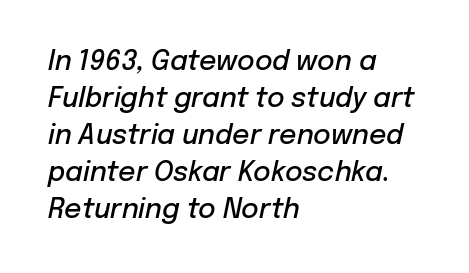
This sample uses plain, unmodified letter spacing. Casual observation: everything's shoved over to the left. The rendering applies a slant to the glyphs. Evenly set lines give the paragraph a standard silhouette. Check under the words: just untouched page. Emphasis by weight is partial: semibold.
